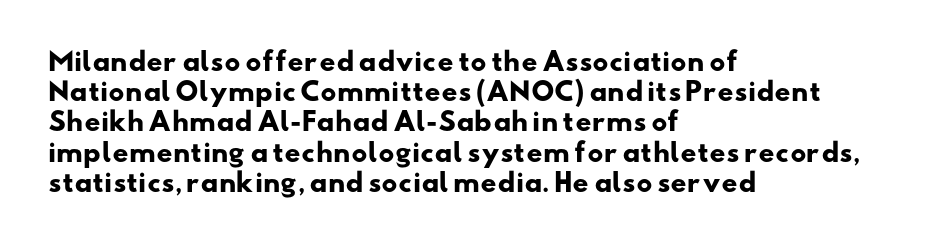
Q: Is the text bold? A: Yes.
Q: Is the text underlined? A: No.
Q: How is the paragraph aligned? A: Left-aligned.
Q: Is the spacing between letters normal or unusually wide? A: Normal.
